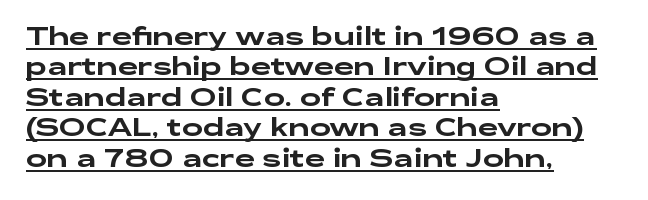
{"italic": "no", "underline": "yes", "align": "left", "line_spacing_ratio": 1.22, "letter_spacing": "normal", "letter_spacing_em": 0.0, "glyph_px": 25}
